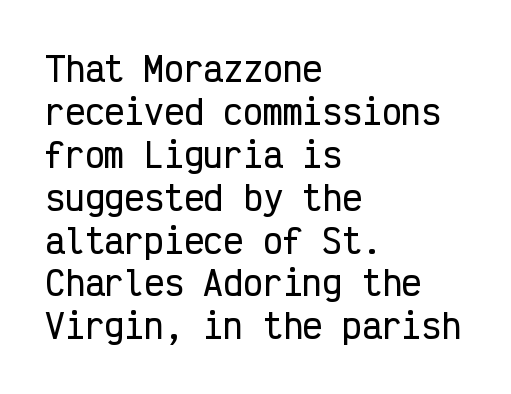
Each row of text sits above clean, open space. Honestly, the letter spacing is just normal — you wouldn't notice it. Does the lettering tilt? It doesn't — this is upright. To sum up the face: it is a sans, with no serifs. Fixed-width glyphs throughout — classic coding-font behaviour. Whoever set this chose a conventional vertical rhythm.
